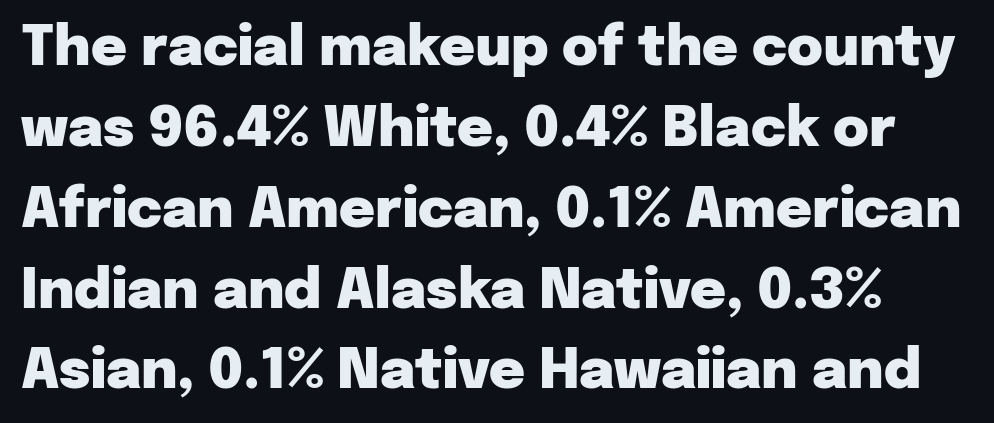
Normally led — the rows are evenly, conventionally spaced. The typography opts for an upright posture over an oblique one. These lines are composed in type without serifs. Spacing between characters is what you'd get straight out of the box.
